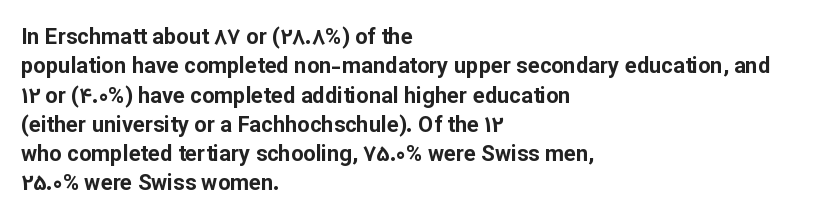
Q: Is the text bold? A: Yes.
Q: Is the text italic (slanted)? A: No, it is upright.
Q: Is the text underlined? A: No.
Q: How is the paragraph aligned? A: Left-aligned.
Q: Is the spacing between letters normal or unusually wide? A: Normal.
Q: Is the spacing between lines tight, normal or loose? A: Normal.
